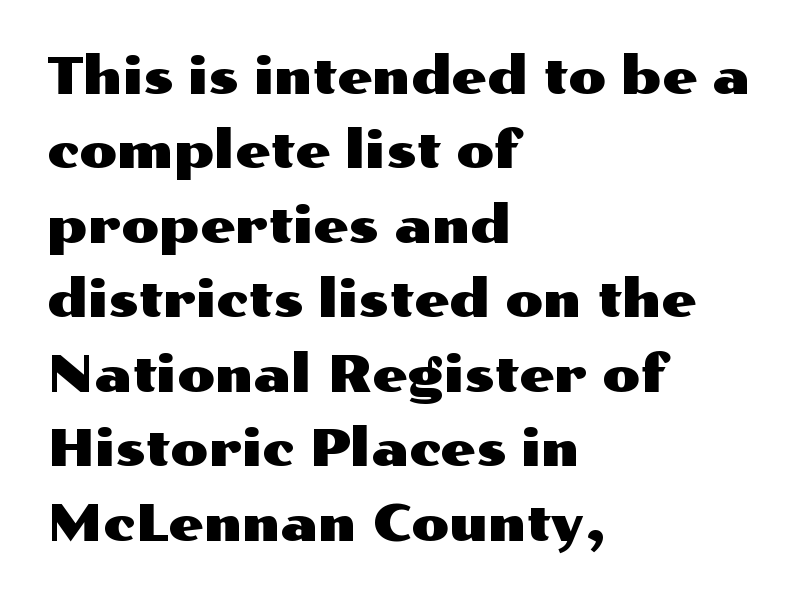
Q: Is the text italic (slanted)? A: No, it is upright.
Q: Is the typeface a serif or a sans-serif typeface? A: Sans-serif.
Q: Is the text underlined? A: No.
Q: How is the paragraph aligned? A: Left-aligned.
Q: Is the spacing between letters normal or unusually wide? A: Normal.
Q: Is the spacing between lines tight, normal or loose? A: Normal.
Q: Width (condensed, normal, or wide)? A: Wide.
Q: Stroke contrast? A: Medium.
Q: x-height? A: Medium.
Q: Monospaced? A: No.
